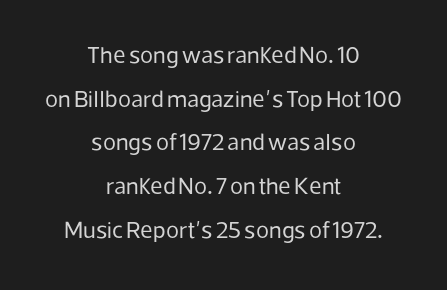
{"italic": "no", "bold": "no", "underline": "no", "align": "center", "line_spacing_ratio": 1.82, "letter_spacing": "normal", "letter_spacing_em": 0.0, "glyph_px": 24}
